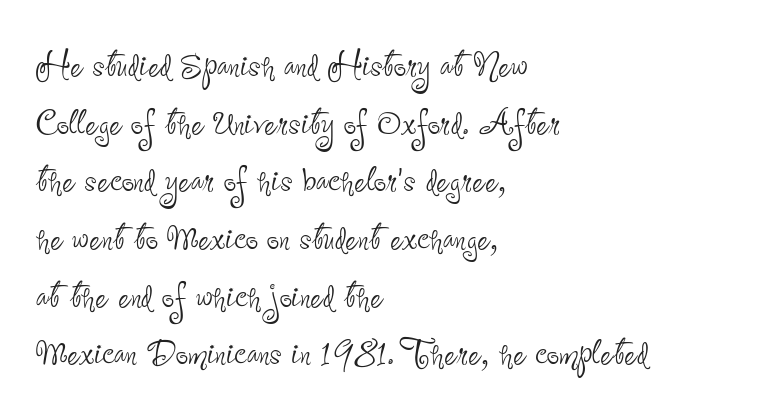
{"serif": "no", "bold": "no", "weight": "thin", "width": "condensed", "stroke_contrast": "low", "x_height": "small", "monospaced": "no", "underline": "no", "align": "left", "line_spacing": "normal", "line_spacing_ratio": 1.31, "letter_spacing": "normal", "letter_spacing_em": 0.0, "glyph_px": 44}
